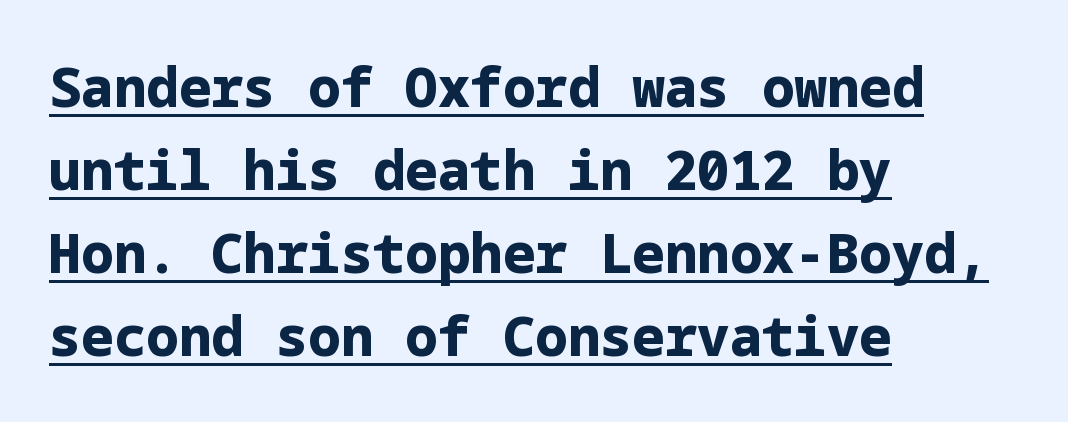
Type style note: lacks serifs. One glance says typical: line gaps are just what's usual. This rendering uses left alignment, leaving the right contour irregular. Posture: upright roman.
